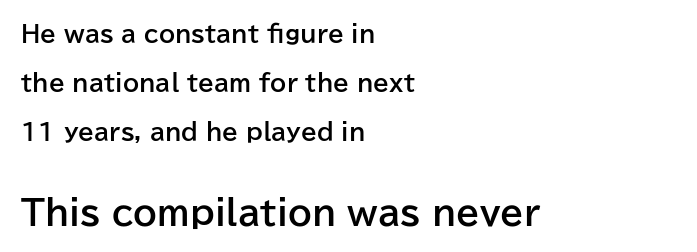
Q: Is the text bold? A: Yes.
Q: Is the text italic (slanted)? A: No, it is upright.
Q: Is the typeface a serif or a sans-serif typeface? A: Sans-serif.
Q: Is the text underlined? A: No.
Q: How is the paragraph aligned? A: Left-aligned.
Q: Is the spacing between letters normal or unusually wide? A: Normal.
Q: Is the spacing between lines tight, normal or loose? A: Loose.
Q: Which block of text is set in a larger size, the first (top) or the second (bottom)? A: The second (bottom) one.
Q: Width (condensed, normal, or wide)? A: Normal.
Q: Stroke contrast? A: Low.
Q: x-height? A: Medium.
Q: Monospaced? A: No.
